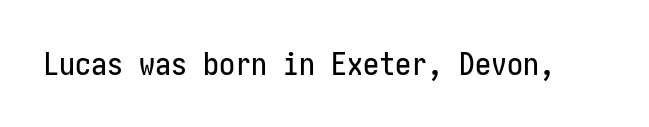
Q: Is the text italic (slanted)? A: No, it is upright.
Q: Is the typeface a serif or a sans-serif typeface? A: Sans-serif.
Q: Is the text underlined? A: No.
Q: Is the spacing between letters normal or unusually wide? A: Normal.
Q: Width (condensed, normal, or wide)? A: Condensed.
Q: Stroke contrast? A: Low.
Q: x-height? A: Medium.
